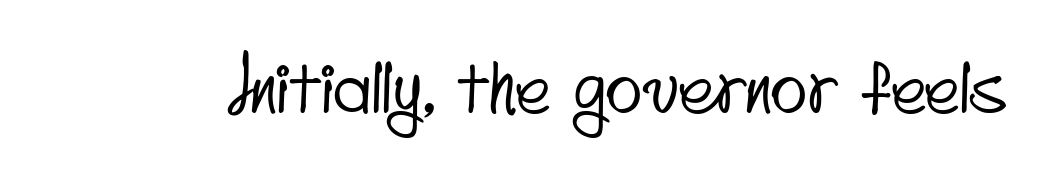
The image shows 76 px condensed sans-serif type; set normal letter spacing, not underlined; low stroke contrast and a small x-height.
